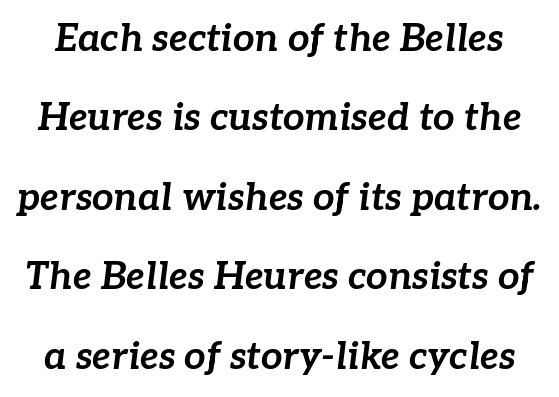
Q: Is the text bold? A: Yes.
Q: Is the text italic (slanted)? A: Yes, it leans right by about 7 degrees.
Q: Is the text underlined? A: No.
Q: Is the spacing between letters normal or unusually wide? A: Normal.
Q: Is the spacing between lines tight, normal or loose? A: Loose.
Q: Width (condensed, normal, or wide)? A: Normal.
Q: Stroke contrast? A: Low.
Q: x-height? A: Medium.
Q: Monospaced? A: No.
